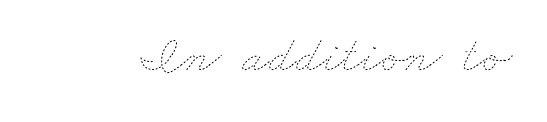
You could not count columns in this text — the font is proportionally spaced. The weight would be labelled regular, book, light, or lighter still. Unmarked baselines from the first word to the last. Short note: letters normally spaced.
